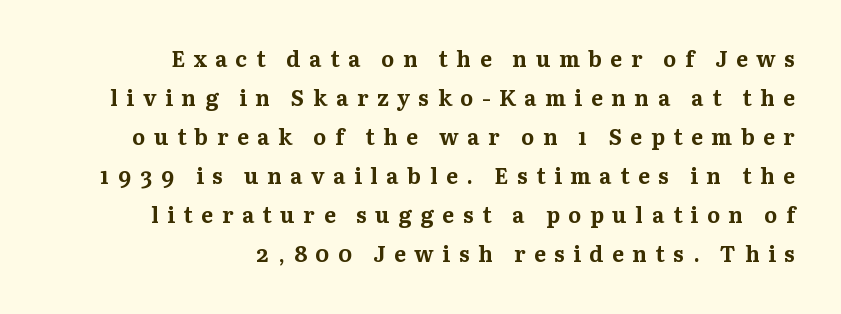
{"italic": "no", "bold": "yes", "underline": "no", "align": "right", "line_spacing_ratio": 1.77, "letter_spacing": "wide", "letter_spacing_em": 0.39, "glyph_px": 22}
